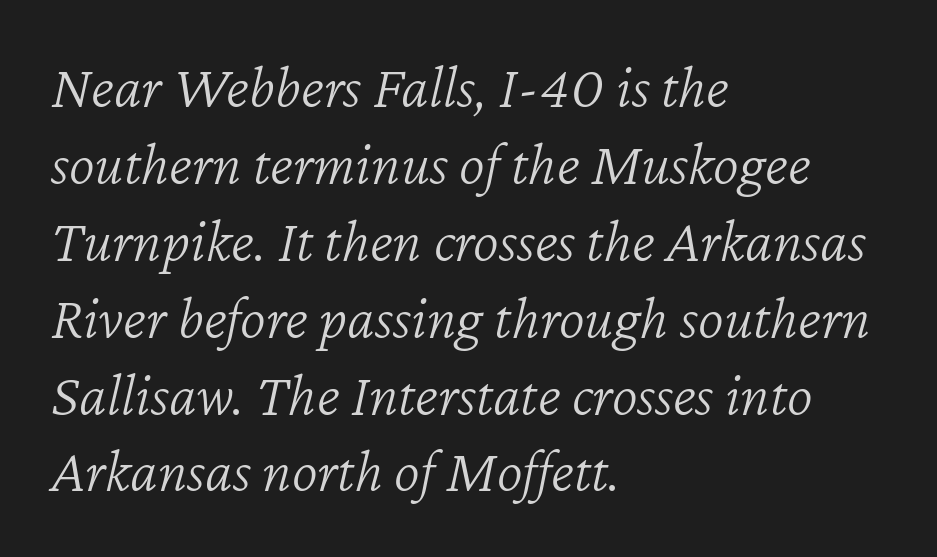
Does the lettering tilt? It does — this is italic. Type without underlining. The letters advance in unequal steps, a hallmark of proportional type. There is no visible air inserted between adjacent glyphs. No letter is thick-stroked: the sample isn't bold. Casual observation: everything's shoved over to the left.
